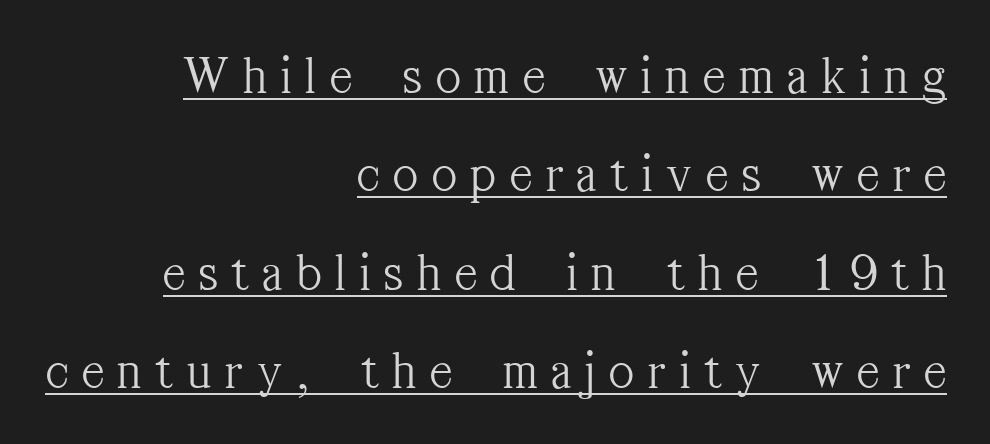
{"serif": "yes", "italic": "no", "bold": "no", "weight": "light", "width": "condensed", "stroke_contrast": "medium", "x_height": "medium", "monospaced": "no", "underline": "yes", "align": "right", "line_spacing_ratio": 1.82, "letter_spacing": "wide", "letter_spacing_em": 0.26, "glyph_px": 54}
